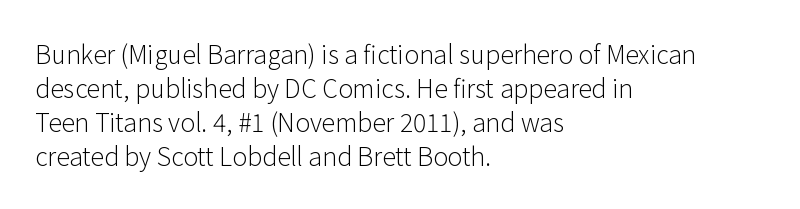
A normal amount of white space separates one row of letters from the next. Honestly, the letter spacing is just normal — you wouldn't notice it. The font's upright variant was chosen for this text. Is this a heavy cut? Hardly; it is regular or lighter. Caption: multi-line text, flush left, ragged right.
